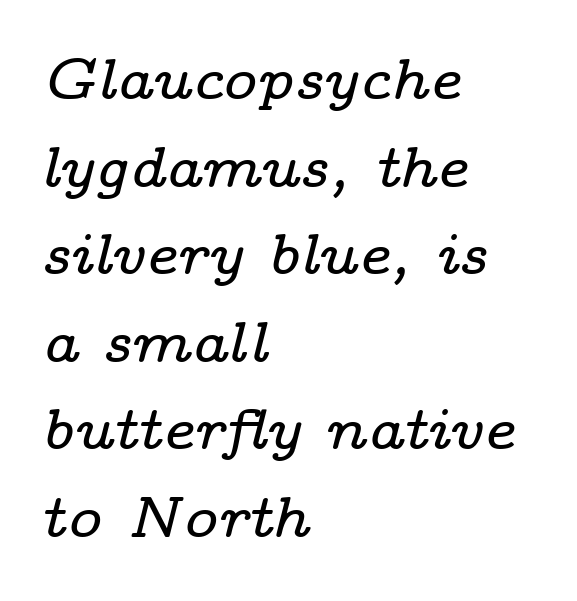
The image shows 58 px wide serif type, italic (leaning right); set left-aligned, normal line spacing (1.51x), normal letter spacing, not underlined; low stroke contrast and a medium x-height.
